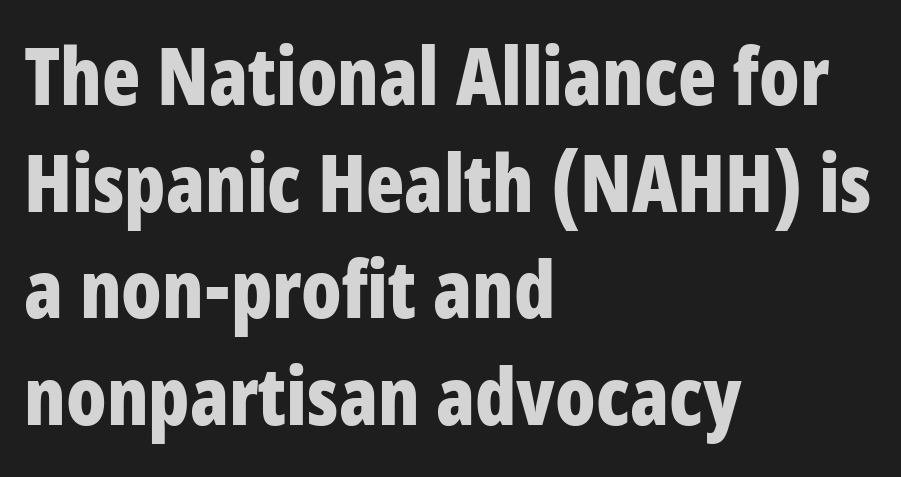
Q: Is the text bold? A: Yes.
Q: Is the text italic (slanted)? A: No, it is upright.
Q: Is the typeface a serif or a sans-serif typeface? A: Sans-serif.
Q: Is the text underlined? A: No.
Q: How is the paragraph aligned? A: Left-aligned.
Q: Is the spacing between letters normal or unusually wide? A: Normal.
Q: Is the spacing between lines tight, normal or loose? A: Normal.
Q: Width (condensed, normal, or wide)? A: Condensed.
Q: Stroke contrast? A: Low.
Q: x-height? A: Large.
Q: Monospaced? A: No.
